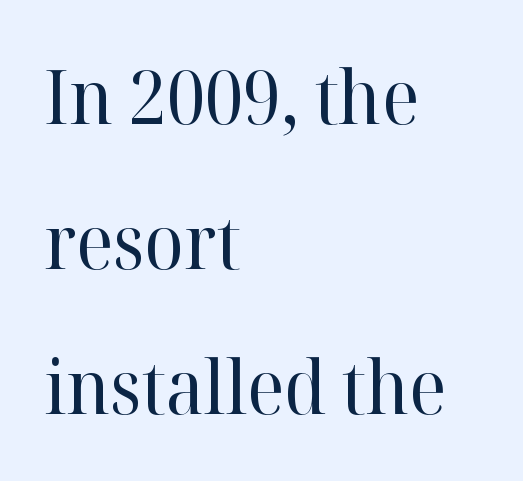
The image shows 74 px regular-weight serif type, upright; set left-aligned, loose line spacing (1.96x), normal letter spacing, not underlined; high stroke contrast and a medium x-height.
